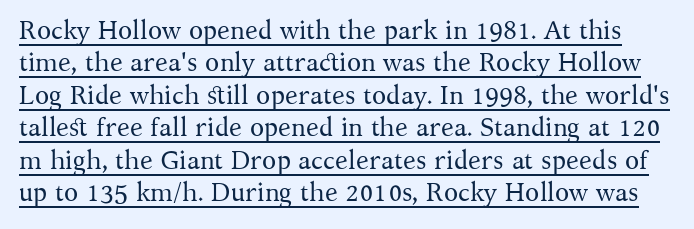
The image shows 26 px text type, upright; set normal line spacing (1.25x), normal letter spacing, underlined.
